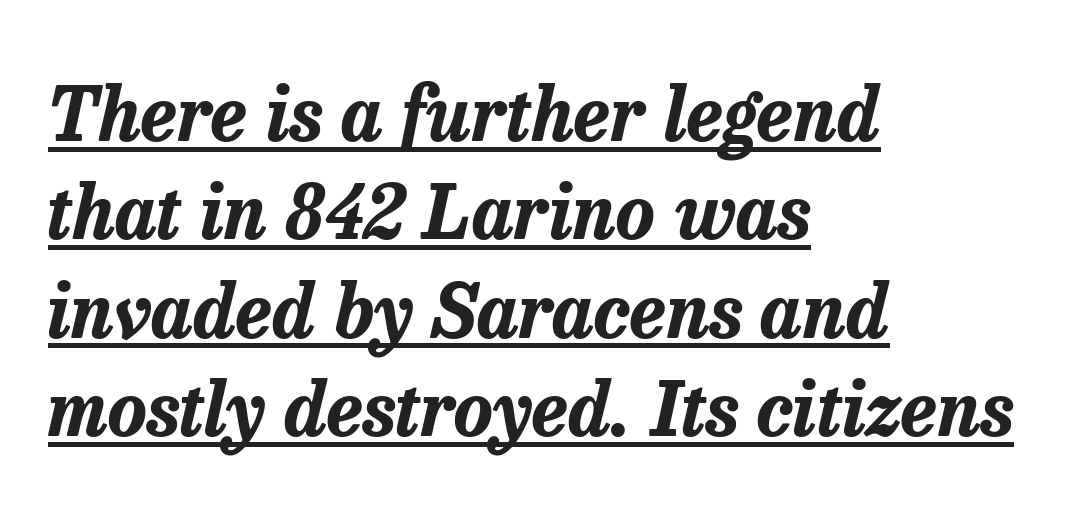
The image shows 74 px bold type, italic (leaning right); set left-aligned, normal line spacing (1.33x), normal letter spacing, underlined; low stroke contrast and a medium x-height.
